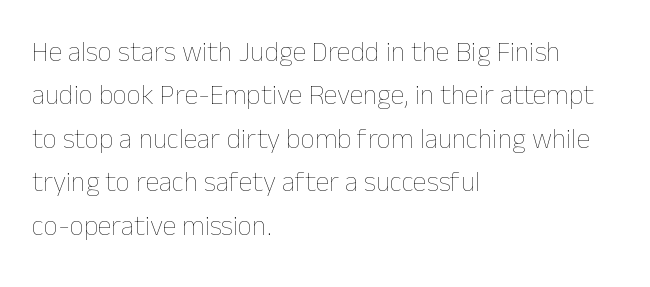
The image shows 28 px thin type, upright; set left-aligned, normal line spacing (1.55x), normal letter spacing, not underlined; low stroke contrast and a medium x-height.
